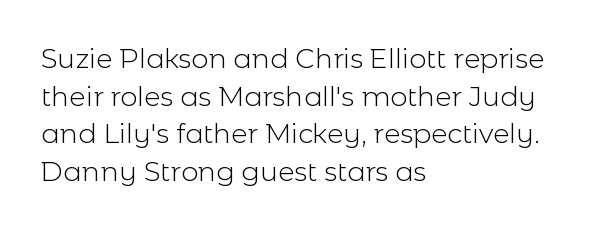
Q: Is the text bold? A: No.
Q: Is the text italic (slanted)? A: No, it is upright.
Q: Is the text underlined? A: No.
Q: How is the paragraph aligned? A: Left-aligned.
Q: Is the spacing between letters normal or unusually wide? A: Normal.
Q: Is the spacing between lines tight, normal or loose? A: Normal.
